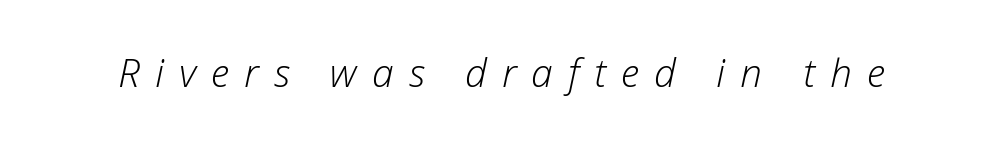
Underlining? Definitely not there. The letters advance in unequal steps, a hallmark of proportional type. This reads as an unemphasized weight, regular at the heaviest. The letters are spread apart with noticeably loose tracking.
